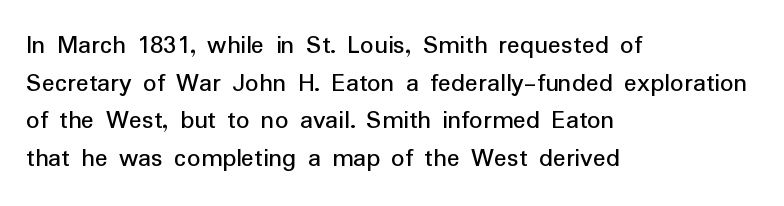
Q: Is the text bold? A: No.
Q: Is the text italic (slanted)? A: No, it is upright.
Q: Is the text underlined? A: No.
Q: How is the paragraph aligned? A: Left-aligned.
Q: Is the spacing between letters normal or unusually wide? A: Normal.
Q: Is the spacing between lines tight, normal or loose? A: Normal.
